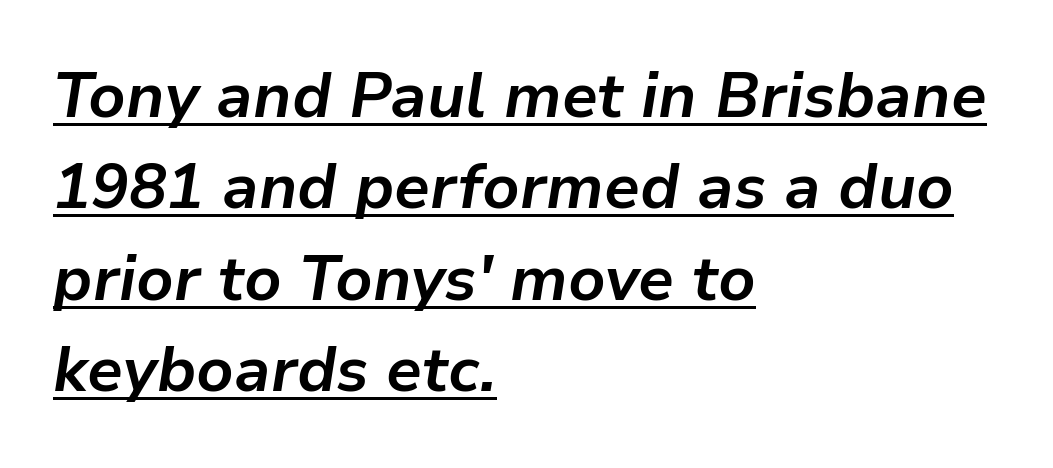
{"italic": "yes", "lean": "right", "slant_degrees": 9, "bold": "yes", "weight": "bold", "width": "normal", "stroke_contrast": "low", "x_height": "medium", "monospaced": "no", "underline": "yes", "align": "left", "line_spacing": "normal", "line_spacing_ratio": 1.45, "letter_spacing": "normal", "letter_spacing_em": 0.0, "glyph_px": 63}
